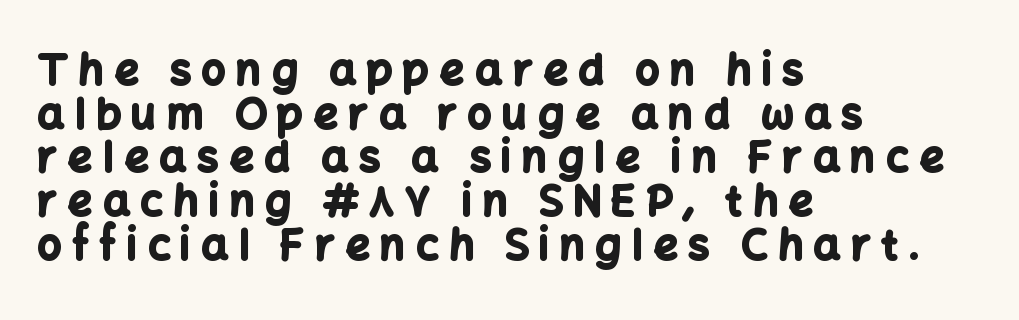
Rendered with straight, roman letterforms. Caption: multi-line text, flush left, ragged right. The tracking jumps out immediately: characters are airy and widely separated. Are there feet on the stems? There aren't — it's a sans. The passage shown is typed in a proportional face where columns would drift. The baseline area is clear.
